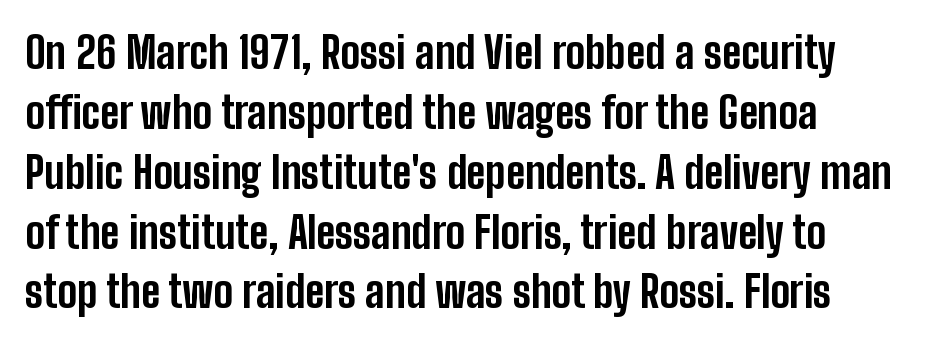
Q: Is the text bold? A: Yes.
Q: Is the text italic (slanted)? A: No, it is upright.
Q: Is the typeface a serif or a sans-serif typeface? A: Sans-serif.
Q: Is the text underlined? A: No.
Q: Is the spacing between letters normal or unusually wide? A: Normal.
Q: Is the spacing between lines tight, normal or loose? A: Normal.
Q: Width (condensed, normal, or wide)? A: Condensed.
Q: Stroke contrast? A: Low.
Q: x-height? A: Medium.
Q: Monospaced? A: No.
